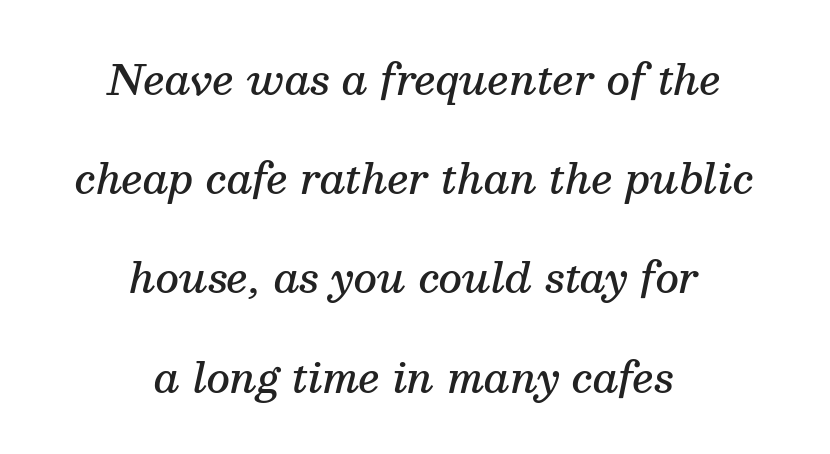
The image shows 41 px semibold serif type, italic (leaning right); set centered, loose line spacing (2.42x), normal letter spacing, not underlined; medium stroke contrast and a medium x-height.
